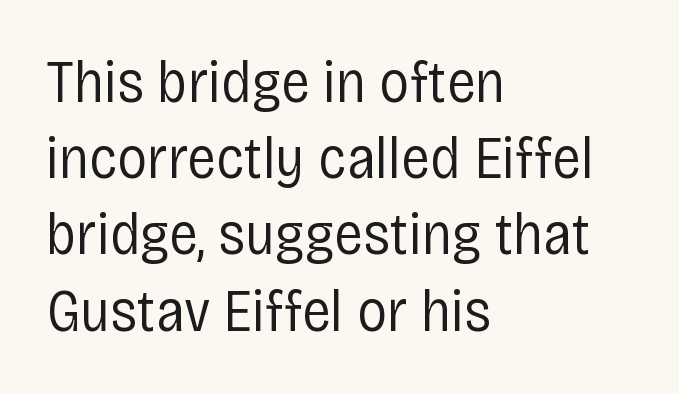
Spacing verdict: proportional, widths tailored to each character. The letters look calm and open, with moderate or lighter stems. Inter-character spacing is left at the font's built-in metrics. Font category for this specimen: sans-serif. No italicization has been applied; the sample stays upright.
